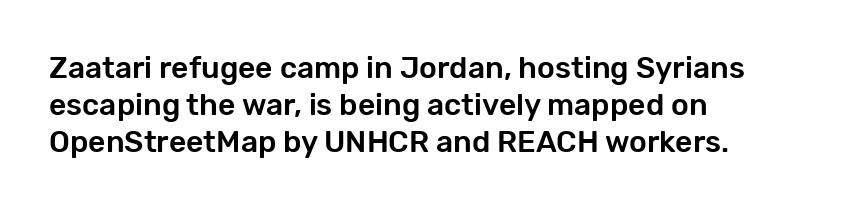
The image shows 30 px sans-serif type, upright; set left-aligned, line spacing 1.23x, normal letter spacing, not underlined; low stroke contrast and a medium x-height.
